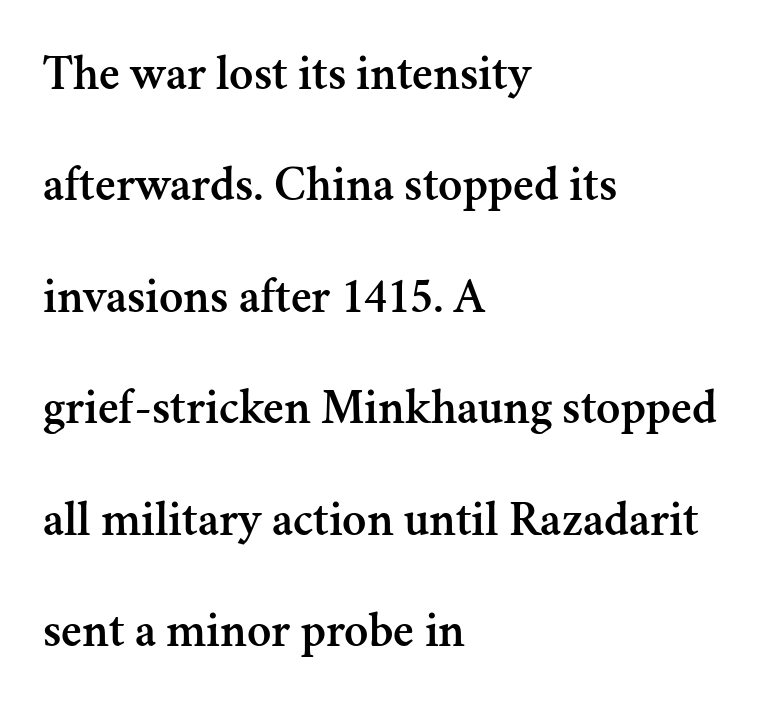
{"serif": "yes", "italic": "no", "width": "normal", "stroke_contrast": "medium", "x_height": "small", "monospaced": "no", "underline": "no", "align": "left", "line_spacing": "loose", "line_spacing_ratio": 2.23, "letter_spacing": "normal", "letter_spacing_em": 0.0, "glyph_px": 50}
